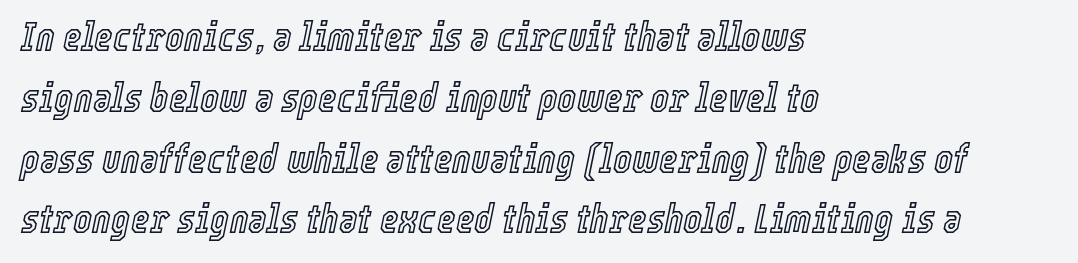
Q: Is the text italic (slanted)? A: Yes, it leans right by about 12 degrees.
Q: Is the text underlined? A: No.
Q: How is the paragraph aligned? A: Left-aligned.
Q: Is the spacing between letters normal or unusually wide? A: Normal.
Q: Is the spacing between lines tight, normal or loose? A: Normal.
Q: Width (condensed, normal, or wide)? A: Condensed.
Q: x-height? A: Medium.
Q: Monospaced? A: No.
